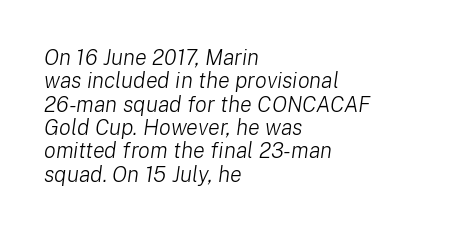
Underline: absent. Rendered with sloped, italic letterforms. Line spacing here is tight. The passage shown has conventional tracking throughout.
